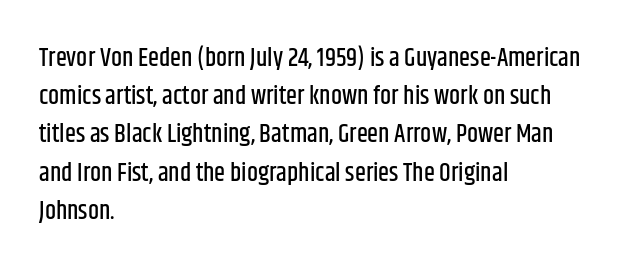
Q: Is the text italic (slanted)? A: No, it is upright.
Q: Is the text underlined? A: No.
Q: How is the paragraph aligned? A: Left-aligned.
Q: Is the spacing between letters normal or unusually wide? A: Normal.
Q: Is the spacing between lines tight, normal or loose? A: Normal.
